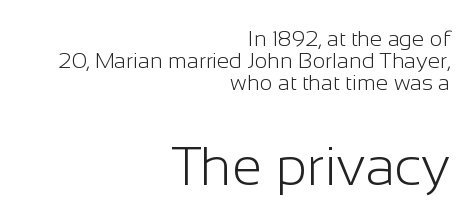
{"serif": "no", "italic": "no", "bold": "no", "weight": "light", "width": "normal", "stroke_contrast": "low", "x_height": "medium", "monospaced": "no", "underline": "no", "align": "right", "line_spacing": "tight", "line_spacing_ratio": 0.99, "letter_spacing": "normal", "letter_spacing_em": 0.0, "larger_block": "second", "size_ratio": 2.5, "glyph_px": 55}
